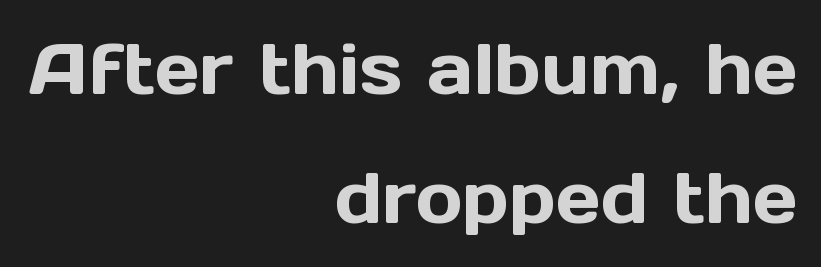
The image shows 71 px sans-serif type, upright; set right-aligned, line spacing 1.82x, normal letter spacing, not underlined; a medium x-height.
